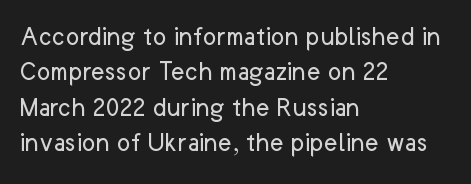
Q: Is the text bold? A: No.
Q: Is the text italic (slanted)? A: No, it is upright.
Q: Is the typeface a serif or a sans-serif typeface? A: Sans-serif.
Q: Is the text underlined? A: No.
Q: How is the paragraph aligned? A: Left-aligned.
Q: Is the spacing between letters normal or unusually wide? A: Normal.
Q: Width (condensed, normal, or wide)? A: Normal.
Q: Stroke contrast? A: Low.
Q: x-height? A: Medium.
Q: Monospaced? A: No.
